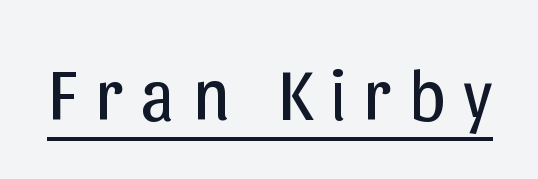
The image shows 72 px regular-weight sans-serif type, upright; set unusually wide letter spacing (+0.24 em), underlined; low stroke contrast and a medium x-height.
